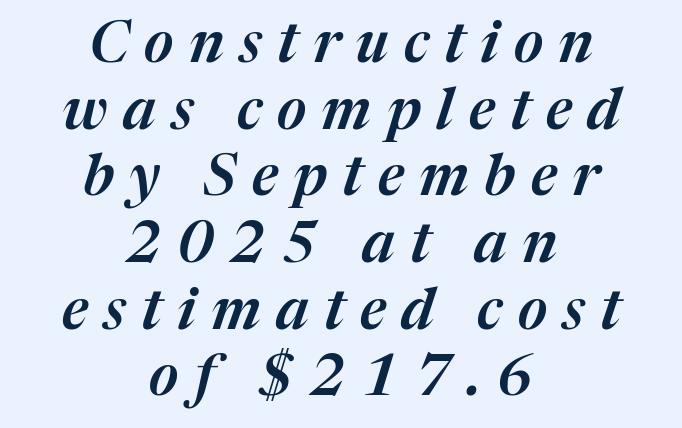
Think of a printed novel: that variable character pitch is what you see here. Notice how the stems are inclined rather than vertical — that's the hallmark of italics. The words here are not underlined. A typesetter would call this heavily tracked-out type.
